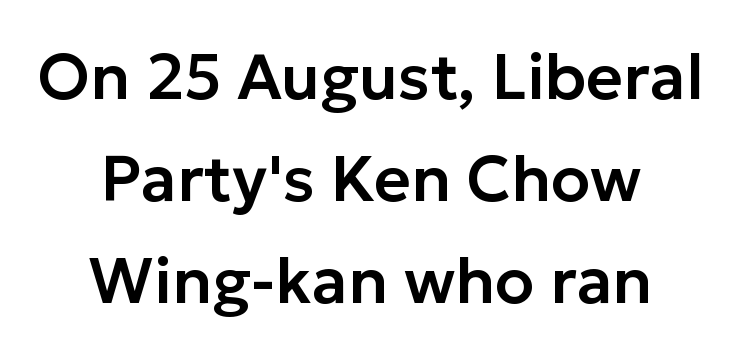
The image shows 64 px sans-serif type, upright; set centered, normal line spacing (1.59x), normal letter spacing, not underlined; low stroke contrast and a medium x-height.
